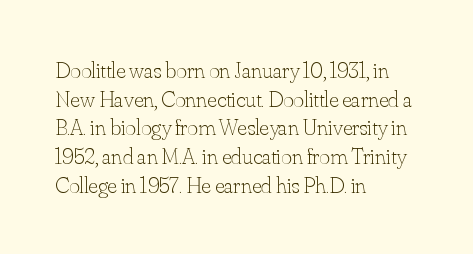
The lines sit at an ordinary, default distance from one another. The text block is weighted toward the left margin, trailing off unevenly rightward. Tracking value appears to be zero — textbook default spacing. Has an underline been added? It has not. Stroke mass is kept to a normal reading level or below.
